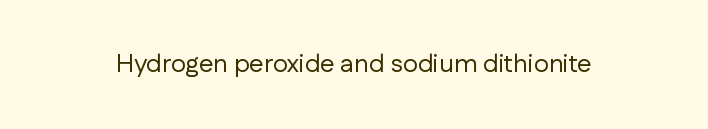
A roman cut, with each character standing at attention. Decoration check: the copy has no underline. The gaps between neighbouring characters are ordinary and unremarkable. Bold? No — there's no thickening of the strokes.
